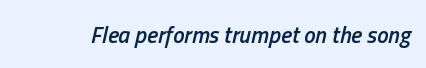
The image shows 23 px text type, italic (leaning right); set normal letter spacing, not underlined.
